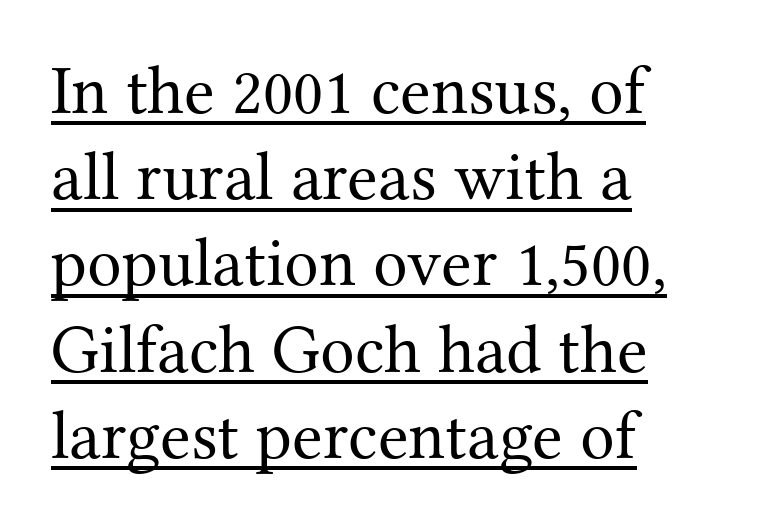
Where is the straight margin? On the left. Compared with a typical body face, this is equally light or lighter still. The rendering uses natural spacing where letterforms have individual widths. Baseline-to-baseline distance is the conventional proportion of letter height.
